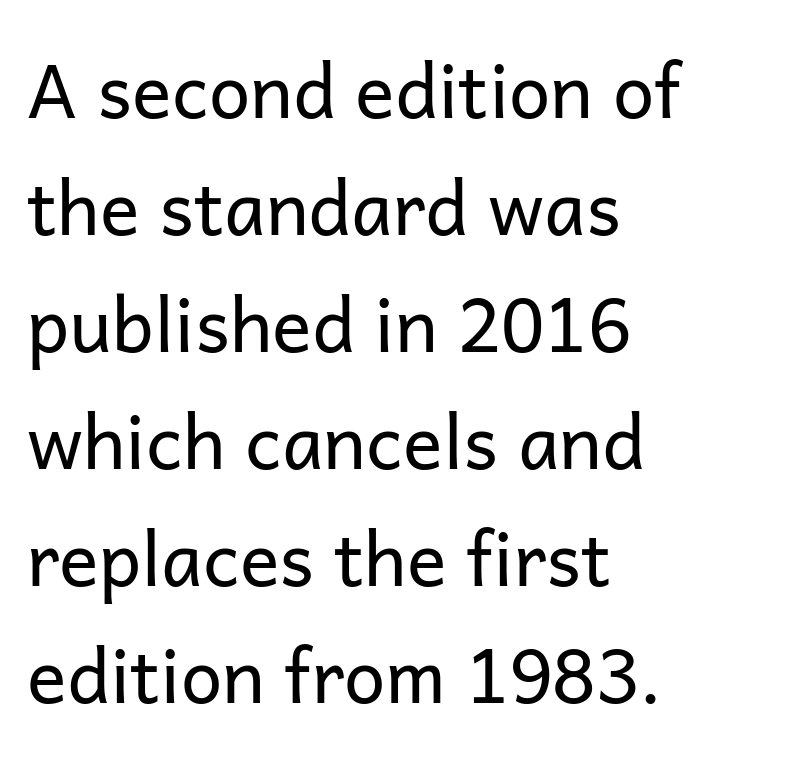
The image shows 74 px regular-weight sans-serif type, upright; set left-aligned, normal line spacing (1.58x), normal letter spacing, not underlined; low stroke contrast and a medium x-height.
